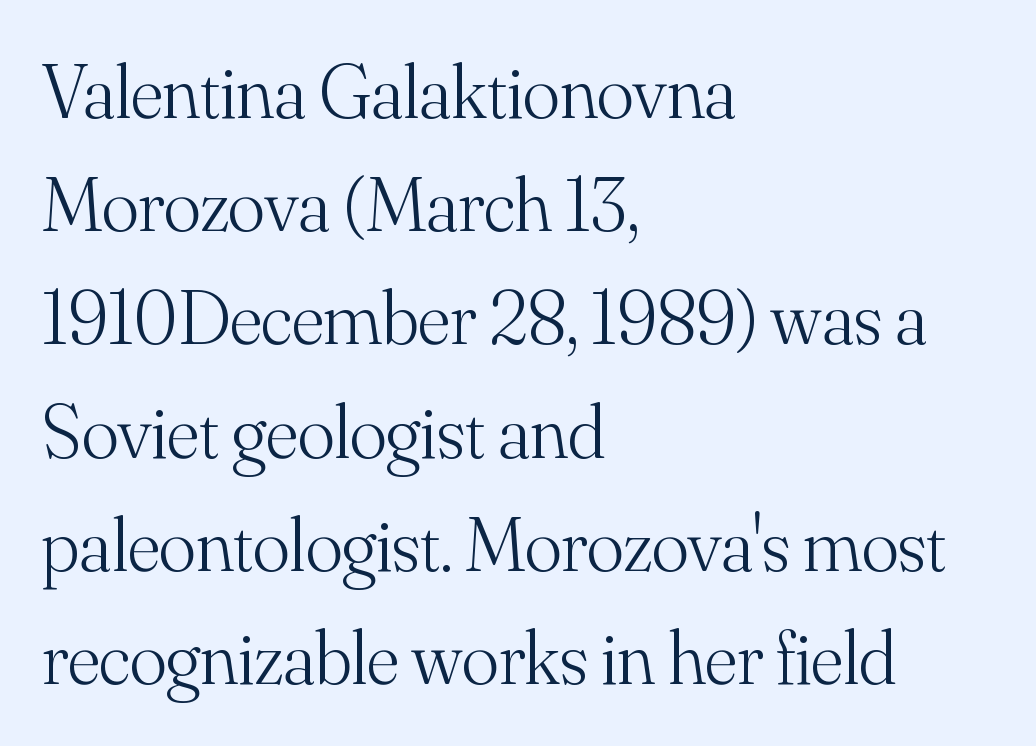
{"serif": "yes", "italic": "no", "bold": "no", "weight": "light", "width": "normal", "stroke_contrast": "medium", "x_height": "small", "monospaced": "no", "underline": "no", "align": "left", "line_spacing": "normal", "line_spacing_ratio": 1.47, "letter_spacing": "normal", "letter_spacing_em": 0.0, "glyph_px": 77}
